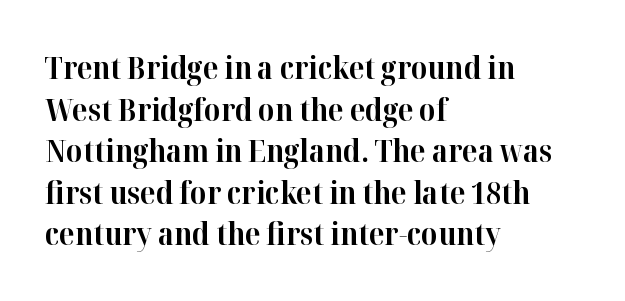
The image shows 31 px bold serif type, upright; set left-aligned, normal line spacing (1.34x), normal letter spacing, not underlined; high stroke contrast and a medium x-height.
